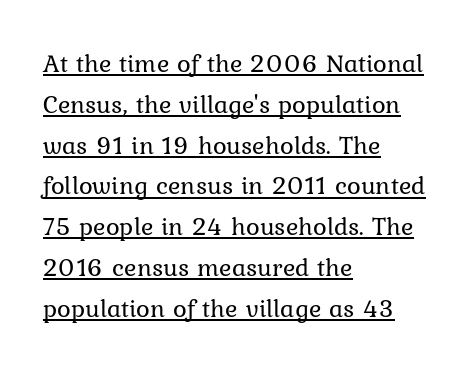
Q: Is the text bold? A: No.
Q: Is the text italic (slanted)? A: No, it is upright.
Q: Is the text underlined? A: Yes.
Q: How is the paragraph aligned? A: Left-aligned.
Q: Is the spacing between letters normal or unusually wide? A: Normal.
Q: Is the spacing between lines tight, normal or loose? A: Normal.
